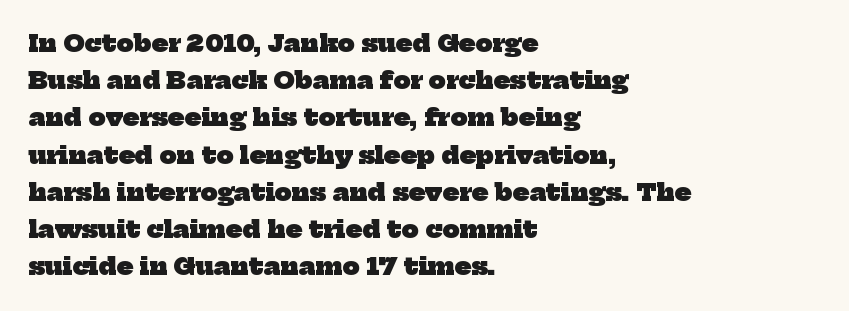
The paragraph shown leans on its left margin. Compared with an ordinary text face, these strokes are far heavier — a full bold. The letterforms sit shoulder to shoulder at normal distance. Unmarked baselines from the first word to the last. This sample keeps an unexceptional amount of space between lines.
